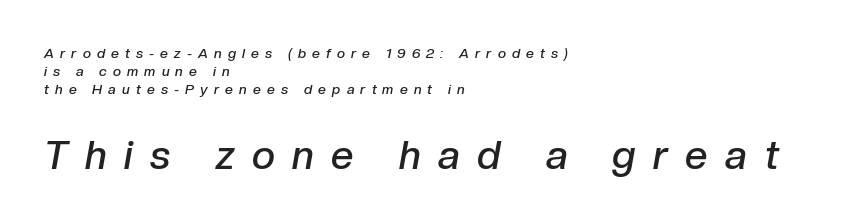
The image shows 40 px semibold type, italic (leaning right); set left-aligned, normal line spacing (1.3x), unusually wide letter spacing (+0.44 em), not underlined; the second (bottom) block is 2.86x larger; low stroke contrast and a medium x-height.
